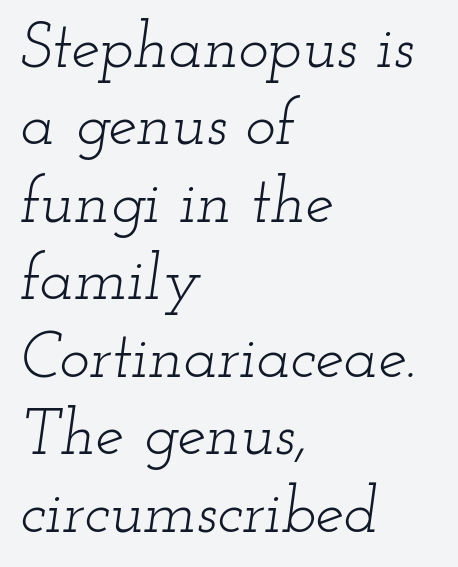
The typography opts for an oblique posture over an upright one. The baseline area is clear. Stem width sits at or under what a default text font uses. Left-aligned paragraph, ragged on the right. Serifs: yes, visible at the terminals of the letterforms. Is this a fixed-width face? No — the glyphs have proportional, varying widths.
